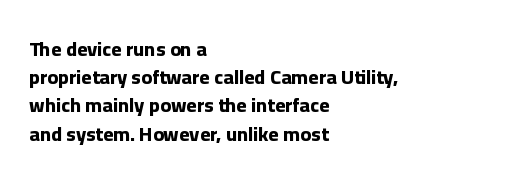
Upright lettering throughout. Each line starts at the same left margin while the right side varies. The passage shown has conventional tracking throughout. The glyphs have the mass of a bold cut. Summary of vertical rhythm: regular, with standard interline spacing. Words float on clear page, feet unadorned.
